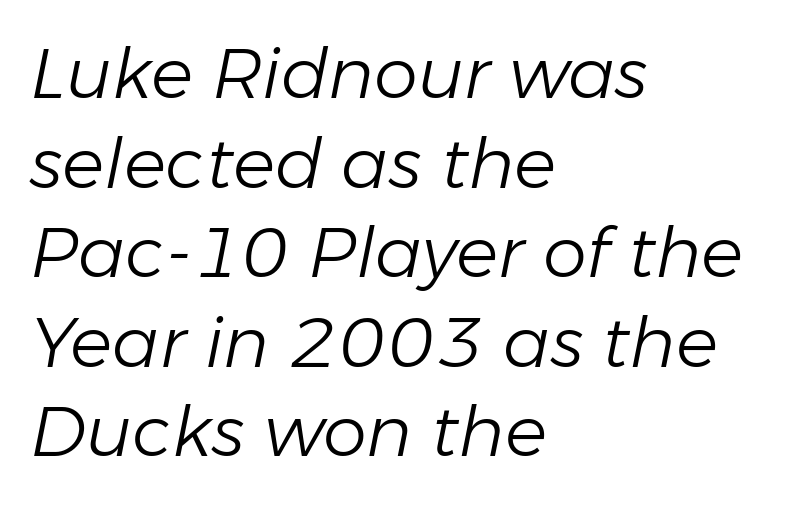
Decoration check: the copy has no underline. Notice how the passage keeps a crisp vertical edge on the left only. Rows of type keep a routine distance in the vertical direction. Notice how the stems are inclined rather than vertical — that's the hallmark of italics. Here the designer chose a conventional face with non-uniform glyph widths.
